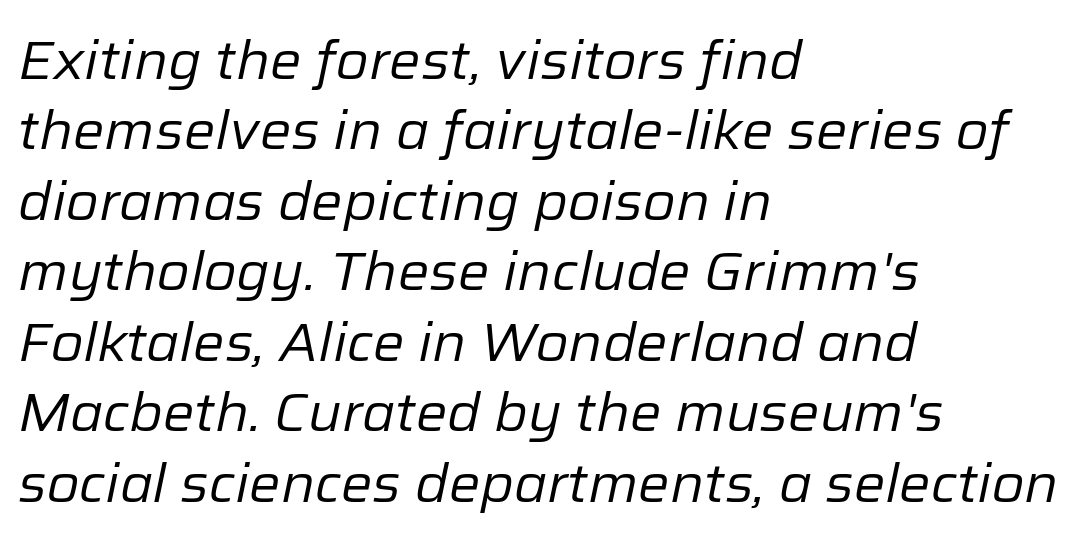
The image shows 53 px regular-weight type, italic (leaning right); set left-aligned, normal line spacing (1.33x), normal letter spacing, not underlined; low stroke contrast and a medium x-height.
